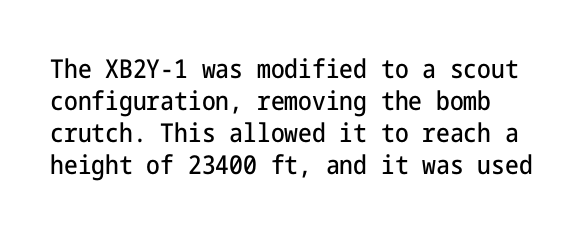
Q: Is the text italic (slanted)? A: No, it is upright.
Q: Is the text underlined? A: No.
Q: Is the spacing between letters normal or unusually wide? A: Normal.
